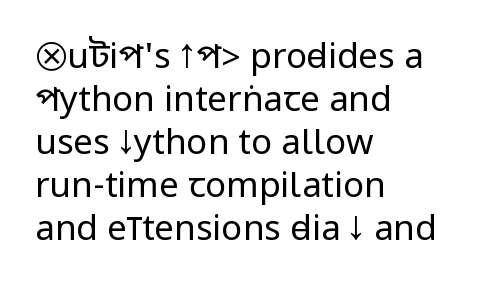
{"serif": "no", "italic": "no", "bold": "no", "weight": "regular", "width": "condensed", "stroke_contrast": "low", "underline": "no", "align": "left", "line_spacing_ratio": 1.23, "letter_spacing": "normal", "letter_spacing_em": 0.0, "glyph_px": 35}
